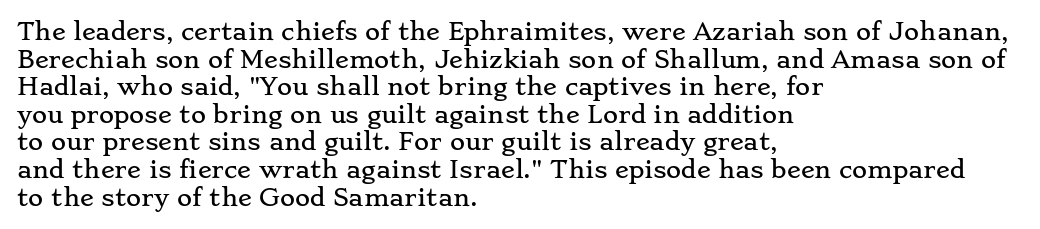
Q: Is the text italic (slanted)? A: No, it is upright.
Q: Is the text underlined? A: No.
Q: How is the paragraph aligned? A: Left-aligned.
Q: Is the spacing between letters normal or unusually wide? A: Normal.
